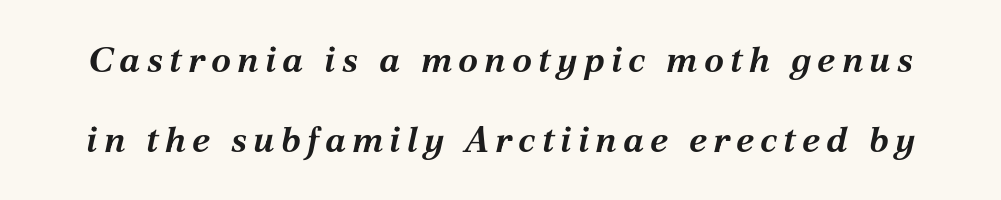
The image shows 36 px bold type, italic (leaning right); set loose line spacing (2.23x), not underlined; medium stroke contrast and a medium x-height.
